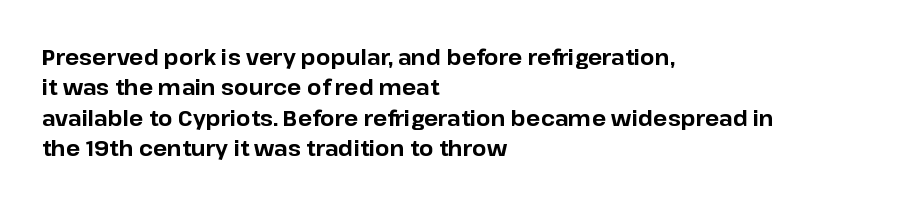
Notice how the stems are strictly vertical — no italics here. These words are printed bold, with thick strokes throughout. Leading: standard. You could call the tracking neutral — neither tight nor loose. The rendering anchors every line to the left-hand side. The words here are not underlined.
